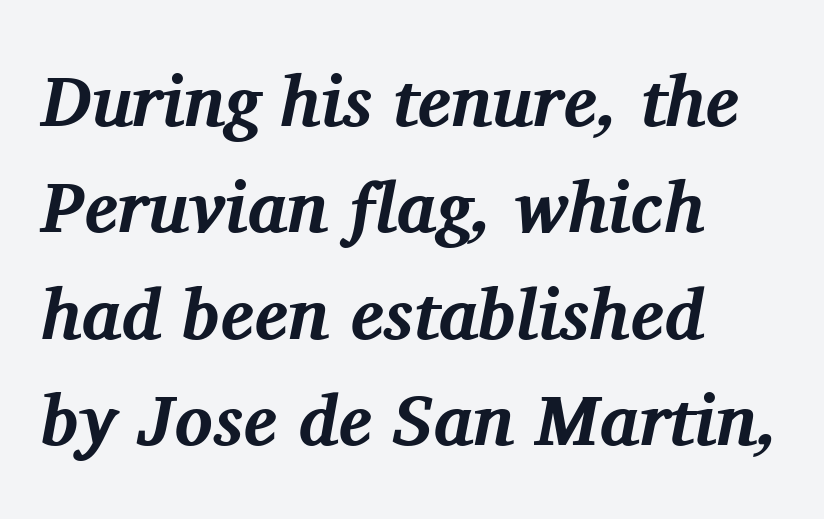
The letters carry serifs — small finishing strokes at the ends of their stems. One glance says typical: line gaps are just what's usual. The strip under each line holds only bare page. Strokes here are thick enough to call this a true bold.
